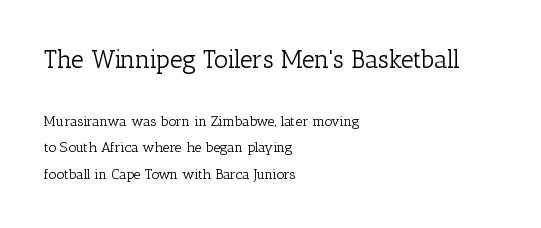
{"italic": "no", "bold": "no", "underline": "no", "align": "left", "line_spacing": "loose", "line_spacing_ratio": 1.91, "letter_spacing": "normal", "letter_spacing_em": 0.0, "larger_block": "first", "size_ratio": 1.79, "glyph_px": 25}
